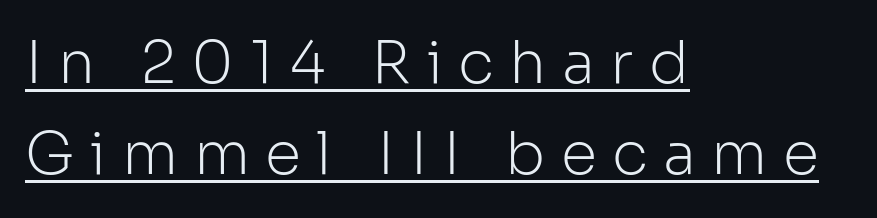
Glance below the letters and you will spot a drawn line. These lines are rendered in a variable-pitch font. The rag falls on the right side of this text block. Each new line begins a customary step beneath the previous one. When letters stand straight like this, we call the style roman or upright.
